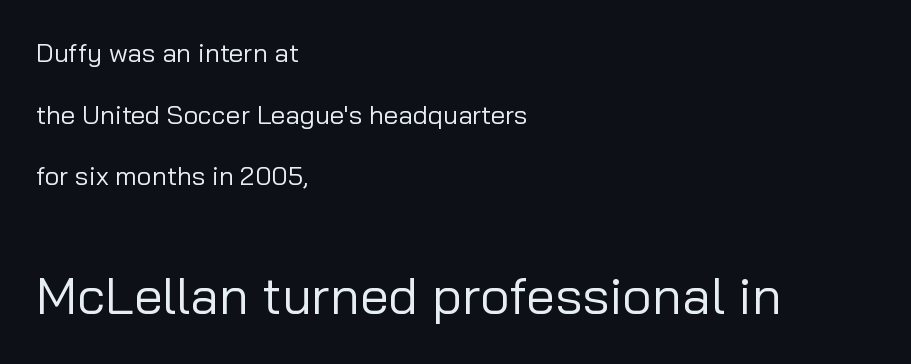
{"serif": "no", "italic": "no", "bold": "no", "weight": "regular", "width": "normal", "stroke_contrast": "low", "x_height": "medium", "monospaced": "no", "underline": "no", "align": "left", "line_spacing": "loose", "line_spacing_ratio": 2.37, "letter_spacing": "normal", "letter_spacing_em": 0.0, "larger_block": "second", "size_ratio": 2.0, "glyph_px": 52}
